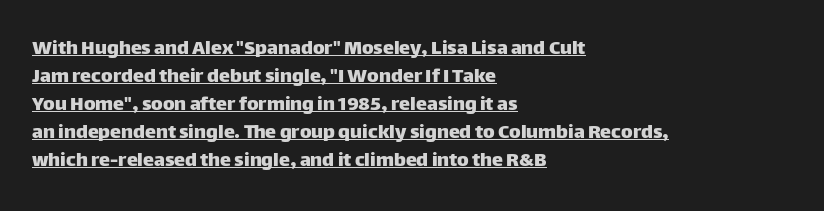
The image shows 22 px text type, upright; set left-aligned, normal line spacing (1.27x), normal letter spacing, underlined.
